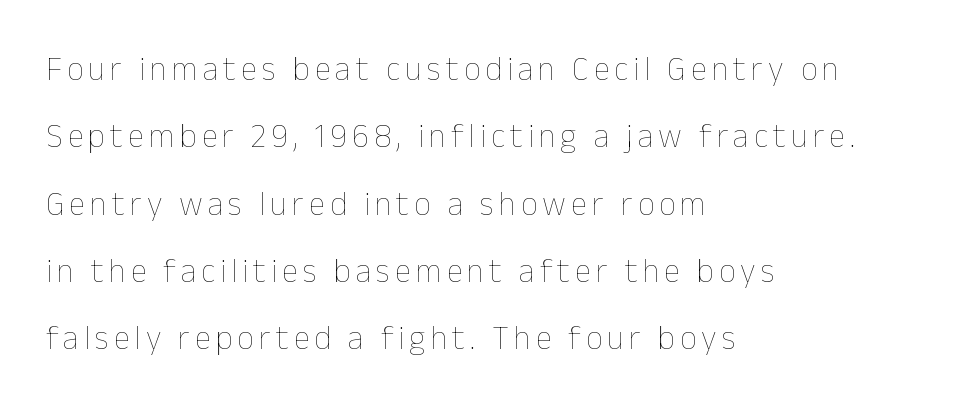
Q: Is the text bold? A: No.
Q: Is the text italic (slanted)? A: No, it is upright.
Q: Is the text underlined? A: No.
Q: How is the paragraph aligned? A: Left-aligned.
Q: Is the spacing between lines tight, normal or loose? A: Loose.
Q: Width (condensed, normal, or wide)? A: Normal.
Q: Stroke contrast? A: Low.
Q: x-height? A: Medium.
Q: Monospaced? A: No.
